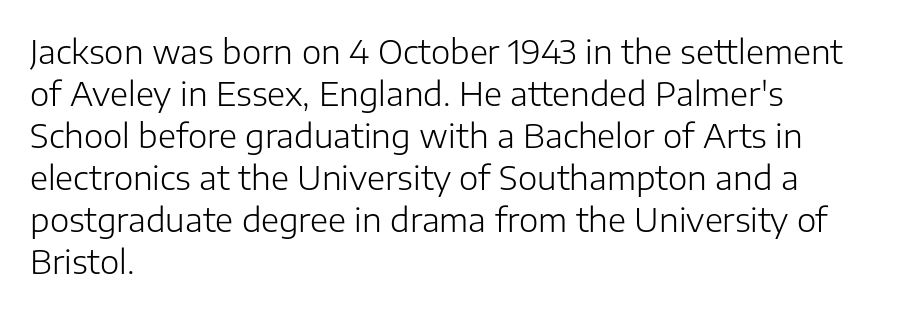
{"serif": "no", "italic": "no", "bold": "no", "weight": "light", "width": "normal", "stroke_contrast": "low", "x_height": "medium", "monospaced": "no", "underline": "no", "align": "left", "line_spacing": "normal", "line_spacing_ratio": 1.27, "letter_spacing": "normal", "letter_spacing_em": 0.0, "glyph_px": 33}
